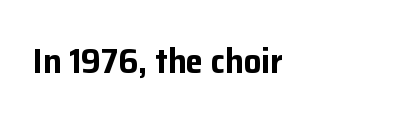
Tall strokes in this sample are plumb rather than angled. Varying glyph widths throughout — classic text-font behaviour. Default kerning and tracking; the words read as compact shapes. Its strokes are broad and dark, the hallmark of bold type. Quick note: underline off.
